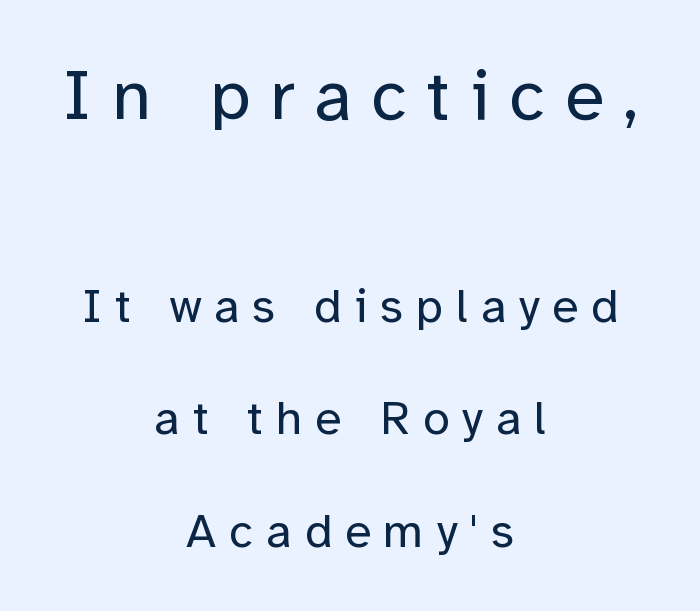
Someone cranked the tracking dial way up on this one. Baseline-to-baseline distance is far greater than the letter height. These two chunks differ in scale, with the top chunk taking the larger measure. Is this a heavy cut? Hardly; it is regular or lighter. Quick note: not italic, upright.
